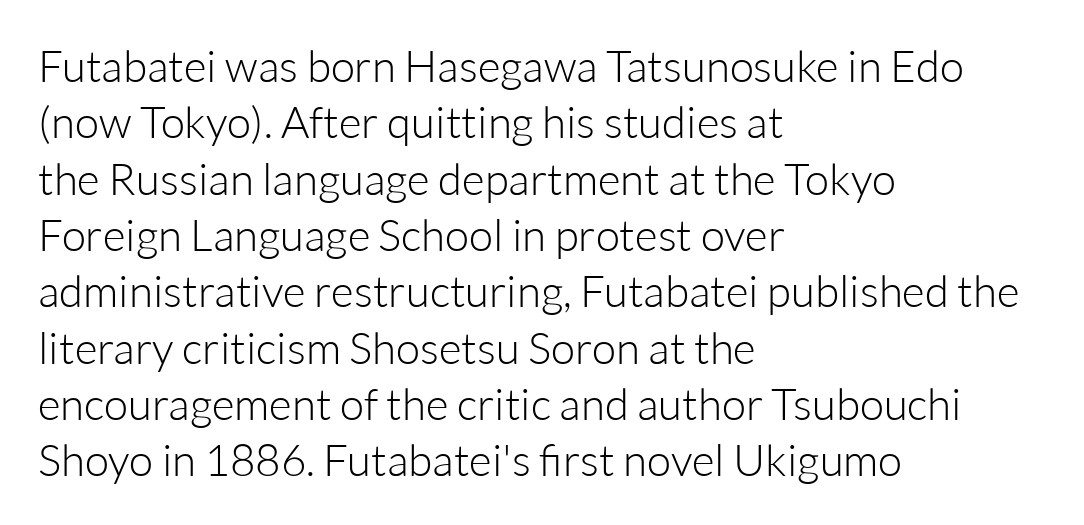
The image shows 44 px light sans-serif type, upright; set left-aligned, normal line spacing (1.28x), normal letter spacing, not underlined; low stroke contrast and a medium x-height.
